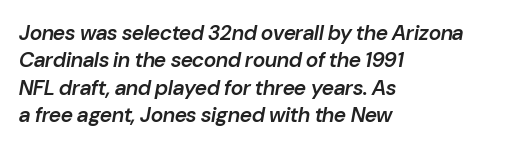
The image shows 21 px text type, italic (leaning right); set left-aligned, normal line spacing (1.3x), normal letter spacing, not underlined.
